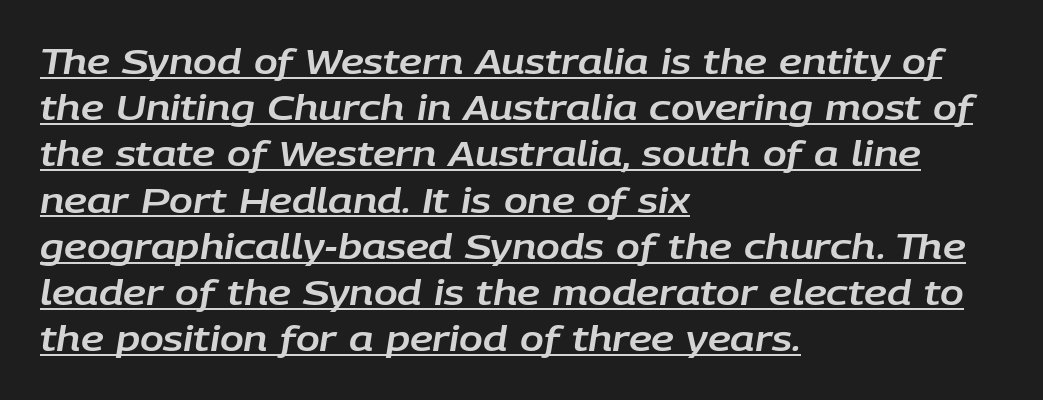
Note the varied advance widths — an 'i' is clearly narrower than an 'm'. Is there an underline? Yes — a line sits under the letters. In CSS terms this would be text-align: left. Evenly set lines give the paragraph a standard silhouette. Look at the tracking — it's just the regular setting, nothing added.
